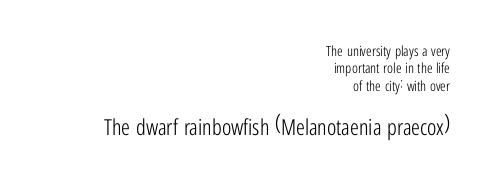
The image shows 22 px text type, upright; set right-aligned, normal line spacing (1.25x), normal letter spacing, not underlined; the second (bottom) block is 1.57x larger.
